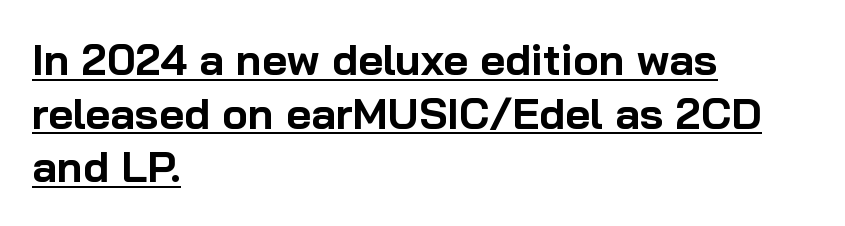
{"serif": "no", "italic": "no", "bold": "yes", "weight": "bold", "width": "normal", "stroke_contrast": "low", "x_height": "medium", "monospaced": "no", "underline": "yes", "align": "left", "line_spacing": "normal", "line_spacing_ratio": 1.25, "letter_spacing": "normal", "letter_spacing_em": 0.0, "glyph_px": 43}
